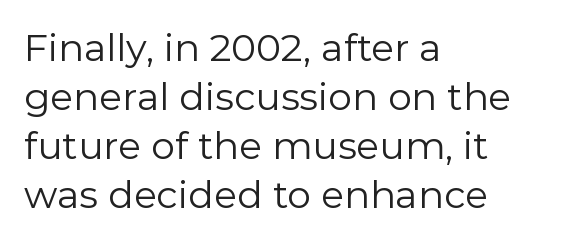
The image shows 38 px regular-weight sans-serif type, upright; set left-aligned, normal line spacing (1.29x), normal letter spacing, not underlined; a medium x-height.
